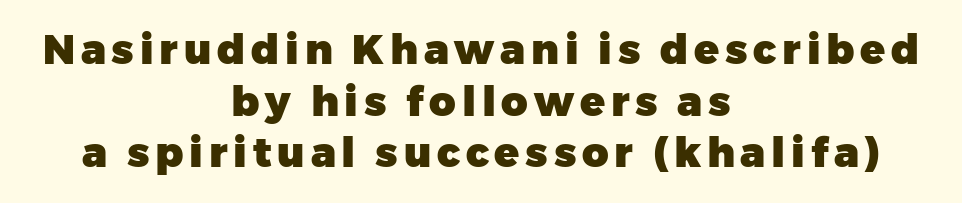
The space beneath each line is pristine and unruled. Emphasis by weight is at full strength: bold. The lettering stays uniformly vertical, giving the passage a roman look. Is there much room between lines? A standard amount, neither cramped nor airy. Notice how the passage keeps no hard edge, just a central spine.
